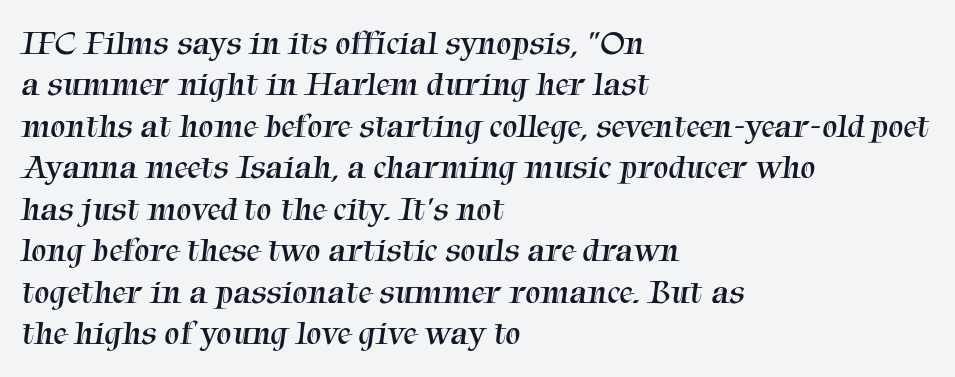
The setting favours the left margin, as ordinary paragraphs usually do. Is this a fixed-width face? No — the glyphs have proportional, varying widths. The text was rendered using a seriffed face with decorative stroke endings. The strip under each line holds only bare page. This rendering leaves character spacing at its baseline value.
